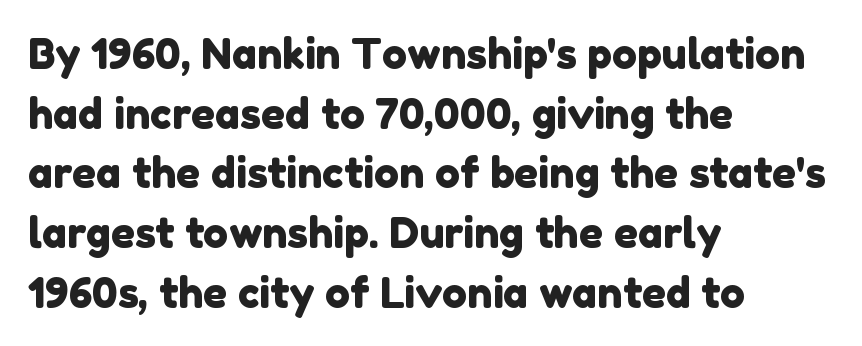
The image shows 42 px sans-serif type; set left-aligned, normal line spacing (1.42x), normal letter spacing, not underlined; low stroke contrast and a medium x-height.
